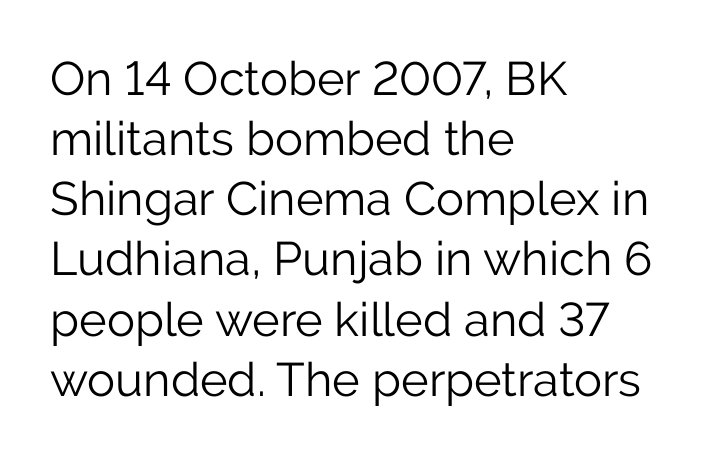
Posture: vertical. Only glyphs here, with clear space below each row. Tracking here is standard; glyphs follow each other at the usual distance. Varying glyph widths throughout — classic text-font behaviour.
